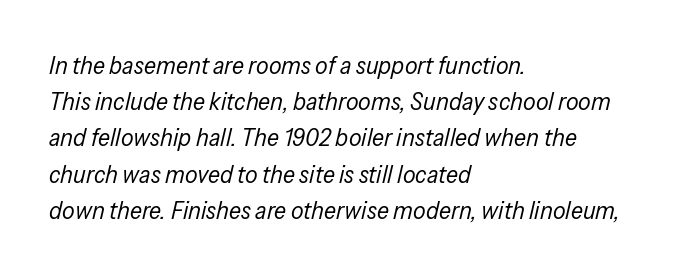
Glance below the letters and you will spot only blank space. The whole block is typeset with a tilt. The gaps between neighbouring characters are ordinary and unremarkable. Does the leading feel generous? No, just average. This sample is left-justified, so line endings fall wherever the words run out.
